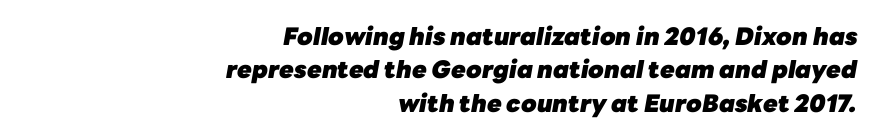
{"italic": "yes", "lean": "right", "slant_degrees": 10, "bold": "yes", "underline": "no", "align": "right", "line_spacing": "normal", "line_spacing_ratio": 1.39, "letter_spacing": "normal", "letter_spacing_em": 0.0, "glyph_px": 24}
